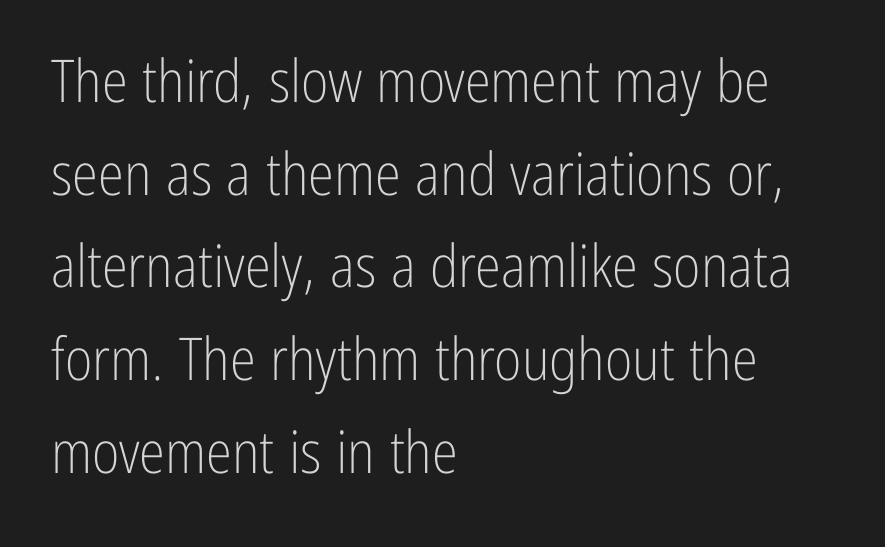
Letterform terminals end flat and unadorned throughout the passage. Stroke mass is kept to a normal reading level or below. Whoever set this chose a conventional vertical rhythm. Where is the straight margin? On the left.
